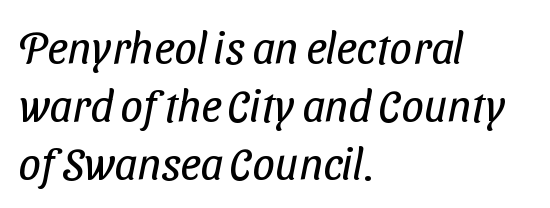
{"serif": "no", "bold": "no", "weight": "regular", "width": "condensed", "stroke_contrast": "low", "x_height": "medium", "monospaced": "no", "underline": "no", "align": "left", "line_spacing": "normal", "line_spacing_ratio": 1.29, "letter_spacing": "normal", "letter_spacing_em": 0.0, "glyph_px": 45}
